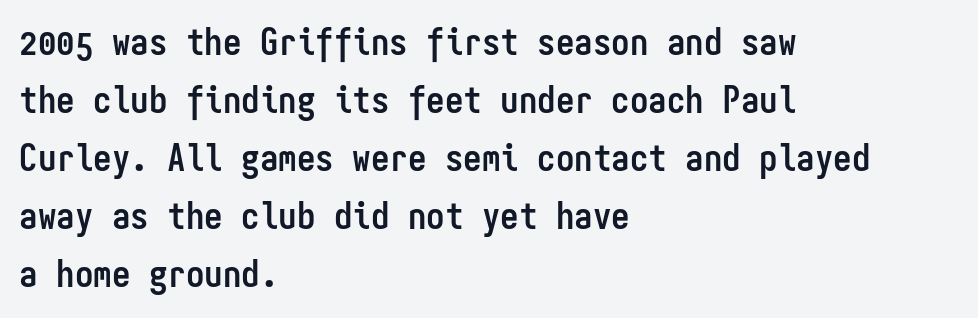
Q: Is the text bold? A: Yes.
Q: Is the text italic (slanted)? A: No, it is upright.
Q: Is the typeface a serif or a sans-serif typeface? A: Sans-serif.
Q: Is the text underlined? A: No.
Q: How is the paragraph aligned? A: Left-aligned.
Q: Is the spacing between letters normal or unusually wide? A: Normal.
Q: Is the spacing between lines tight, normal or loose? A: Normal.
Q: Width (condensed, normal, or wide)? A: Condensed.
Q: Stroke contrast? A: Low.
Q: x-height? A: Medium.
Q: Monospaced? A: Yes.
